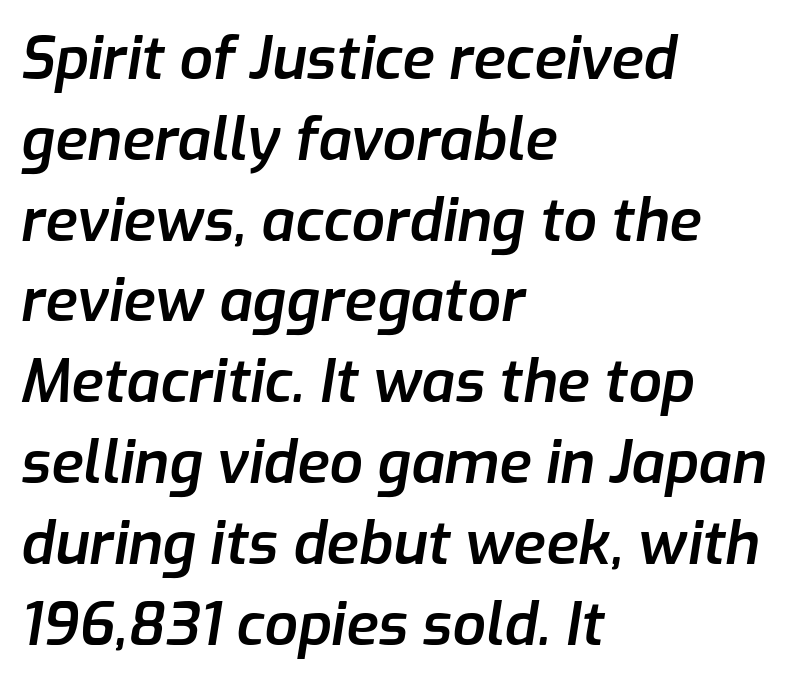
Q: Is the text bold? A: Semi-bold.
Q: Is the text italic (slanted)? A: Yes, it leans right by about 9 degrees.
Q: Is the text underlined? A: No.
Q: How is the paragraph aligned? A: Left-aligned.
Q: Is the spacing between letters normal or unusually wide? A: Normal.
Q: Is the spacing between lines tight, normal or loose? A: Normal.
Q: Width (condensed, normal, or wide)? A: Normal.
Q: Stroke contrast? A: Low.
Q: x-height? A: Medium.
Q: Monospaced? A: No.
